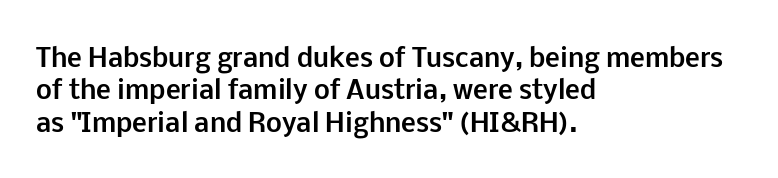
{"italic": "no", "bold": "yes", "underline": "no", "align": "left", "line_spacing": "normal", "line_spacing_ratio": 1.3, "letter_spacing": "normal", "letter_spacing_em": 0.0, "glyph_px": 25}
